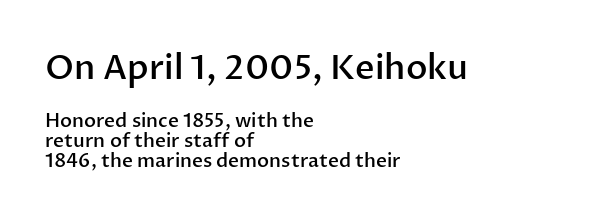
The image shows 34 px semibold sans-serif type, upright; set left-aligned, tight line spacing (1.05x), normal letter spacing, not underlined; the first (top) block is 1.79x larger; low stroke contrast and a medium x-height.
